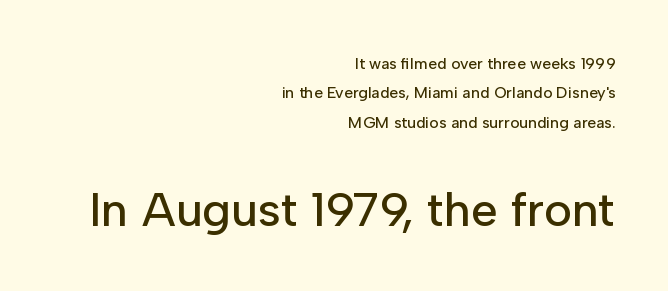
The image shows 48 px sans-serif type, upright; set right-aligned, line spacing 1.84x, normal letter spacing, not underlined; the second (bottom) block is 3.0x larger; low stroke contrast and a medium x-height.
